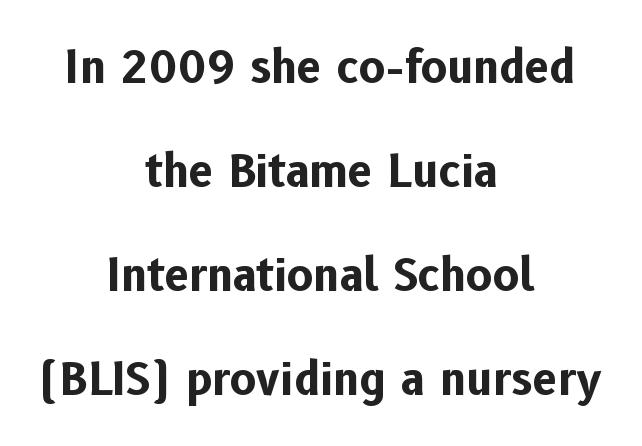
Q: Is the text bold? A: Yes.
Q: Is the text italic (slanted)? A: No, it is upright.
Q: Is the typeface a serif or a sans-serif typeface? A: Sans-serif.
Q: Is the text underlined? A: No.
Q: How is the paragraph aligned? A: Centered.
Q: Is the spacing between letters normal or unusually wide? A: Normal.
Q: Is the spacing between lines tight, normal or loose? A: Loose.
Q: Width (condensed, normal, or wide)? A: Normal.
Q: Stroke contrast? A: Low.
Q: x-height? A: Medium.
Q: Monospaced? A: No.
